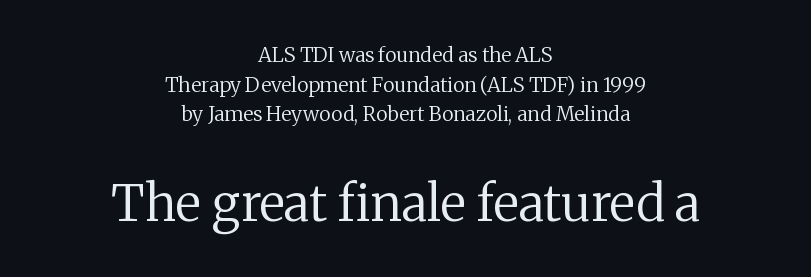
{"serif": "yes", "italic": "no", "bold": "no", "weight": "regular", "width": "normal", "stroke_contrast": "medium", "x_height": "medium", "monospaced": "no", "underline": "no", "align": "center", "line_spacing": "normal", "line_spacing_ratio": 1.48, "letter_spacing": "normal", "letter_spacing_em": 0.0, "larger_block": "second", "size_ratio": 2.5, "glyph_px": 50}
